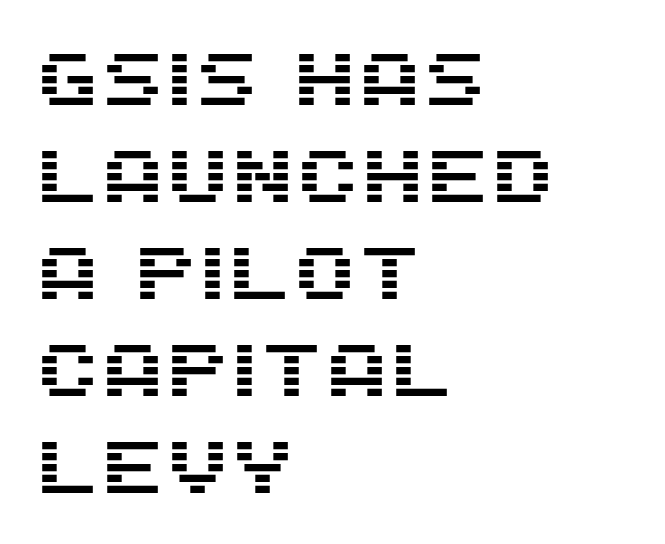
Q: Is the text italic (slanted)? A: No, it is upright.
Q: Is the typeface a serif or a sans-serif typeface? A: Sans-serif.
Q: Is the text underlined? A: No.
Q: How is the paragraph aligned? A: Left-aligned.
Q: Is the spacing between letters normal or unusually wide? A: Normal.
Q: Is the spacing between lines tight, normal or loose? A: Normal.
Q: Width (condensed, normal, or wide)? A: Normal.
Q: Stroke contrast? A: Medium.
Q: x-height? A: Large.
Q: Monospaced? A: No.
